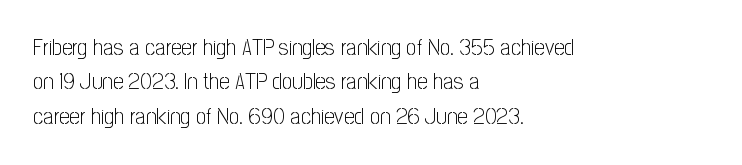
The vertical gap from one line to the next is medium. These lines were composed using upright roman letters. Horizontal alignment here is leftward, the default for most running prose. The gaps between neighbouring characters are ordinary and unremarkable. Weight: regular or lighter.
